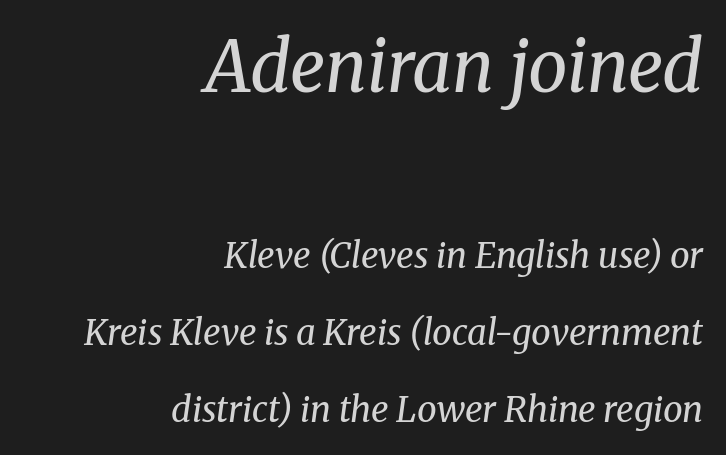
The image shows 70 px regular-weight serif type, italic (leaning right); set right-aligned, loose line spacing (2.2x), normal letter spacing, not underlined; the first (top) block is 2.0x larger; medium stroke contrast and a medium x-height.
